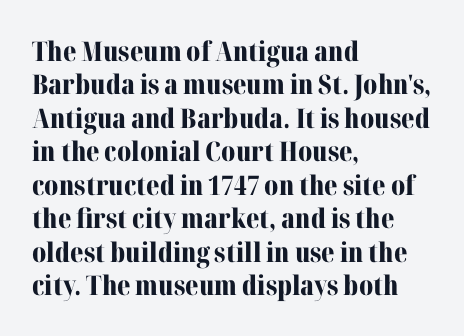
Q: Is the text bold? A: Yes.
Q: Is the text italic (slanted)? A: No, it is upright.
Q: Is the text underlined? A: No.
Q: How is the paragraph aligned? A: Left-aligned.
Q: Is the spacing between letters normal or unusually wide? A: Normal.
